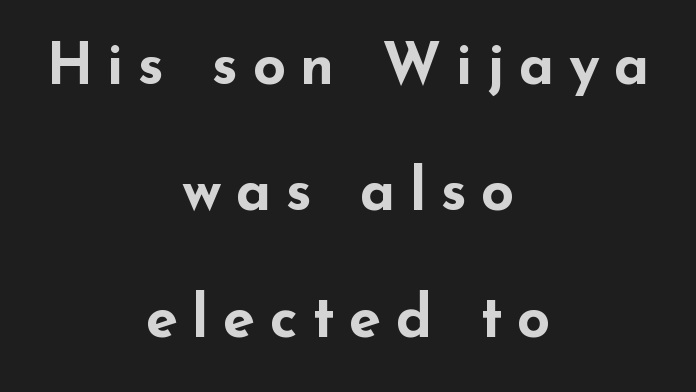
{"serif": "no", "italic": "no", "bold": "yes", "weight": "bold", "width": "wide", "stroke_contrast": "low", "x_height": "small", "monospaced": "no", "underline": "no", "align": "center", "line_spacing": "loose", "line_spacing_ratio": 2.18, "letter_spacing": "wide", "letter_spacing_em": 0.25, "glyph_px": 58}
